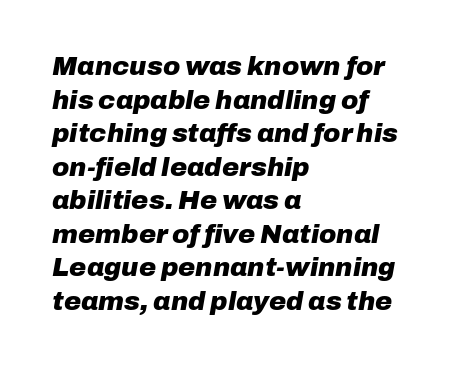
{"italic": "yes", "lean": "right", "slant_degrees": 10, "bold": "yes", "underline": "no", "align": "left", "line_spacing": "normal", "line_spacing_ratio": 1.29, "letter_spacing": "normal", "letter_spacing_em": 0.0, "glyph_px": 26}
